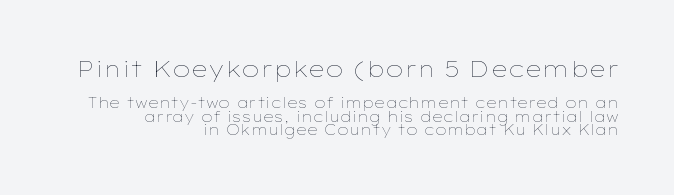
Q: Is the text bold? A: No.
Q: Is the text italic (slanted)? A: No, it is upright.
Q: Is the text underlined? A: No.
Q: How is the paragraph aligned? A: Right-aligned.
Q: Is the spacing between letters normal or unusually wide? A: Normal.
Q: Is the spacing between lines tight, normal or loose? A: Tight.
Q: Which block of text is set in a larger size, the first (top) or the second (bottom)? A: The first (top) one.
